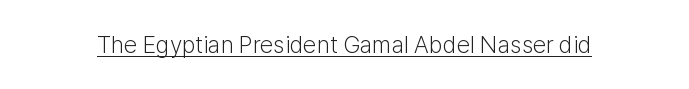
Q: Is the text bold? A: No.
Q: Is the text italic (slanted)? A: No, it is upright.
Q: Is the text underlined? A: Yes.
Q: Is the spacing between letters normal or unusually wide? A: Normal.
